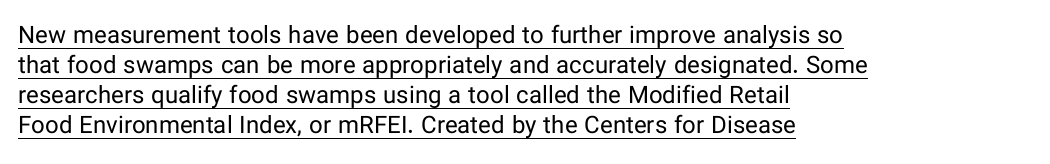
The image shows 24 px text type, upright; set left-aligned, normal line spacing (1.25x), normal letter spacing, underlined.
